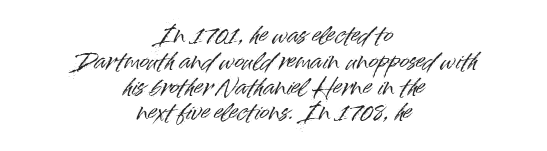
The image shows 23 px text type; set centered, tight line spacing (1.12x), normal letter spacing, not underlined.
